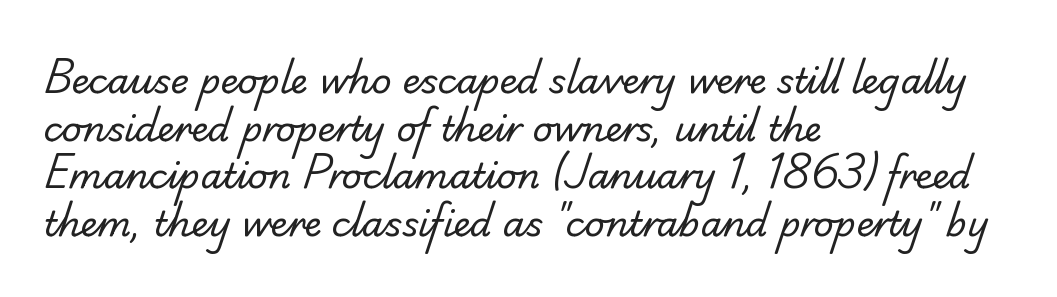
{"serif": "yes", "bold": "no", "weight": "regular", "width": "normal", "stroke_contrast": "low", "x_height": "small", "monospaced": "no", "underline": "no", "align": "left", "line_spacing": "normal", "line_spacing_ratio": 1.36, "letter_spacing": "normal", "letter_spacing_em": 0.0, "glyph_px": 35}
